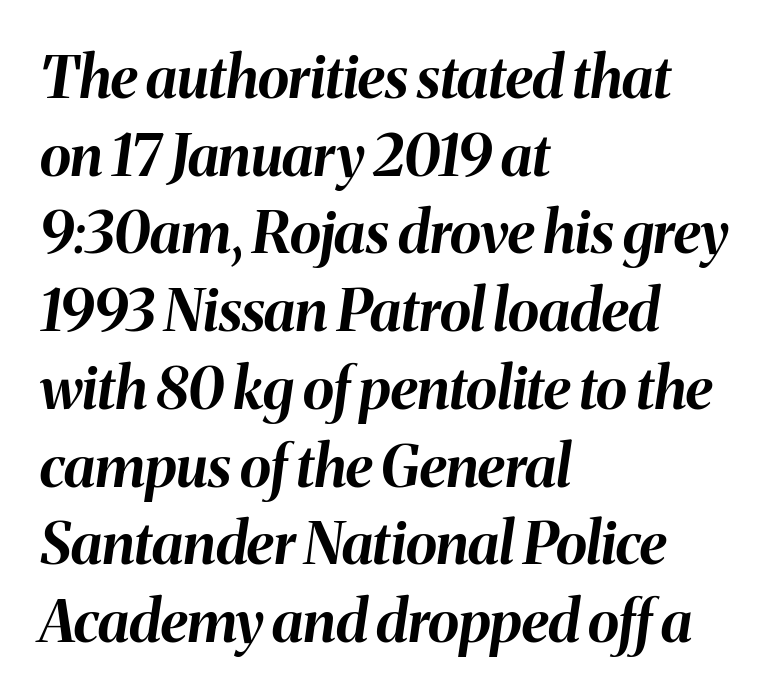
{"italic": "yes", "lean": "right", "slant_degrees": 8, "bold": "yes", "weight": "bold", "width": "normal", "stroke_contrast": "medium", "x_height": "medium", "monospaced": "no", "underline": "no", "align": "left", "line_spacing": "normal", "line_spacing_ratio": 1.34, "letter_spacing": "normal", "letter_spacing_em": 0.0, "glyph_px": 58}
